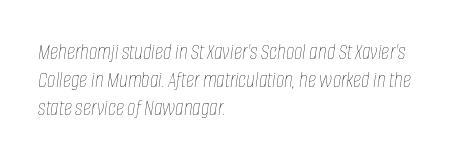
{"italic": "yes", "lean": "right", "slant_degrees": 8, "bold": "no", "underline": "no", "align": "left", "line_spacing_ratio": 1.21, "letter_spacing": "normal", "letter_spacing_em": 0.0, "glyph_px": 23}
